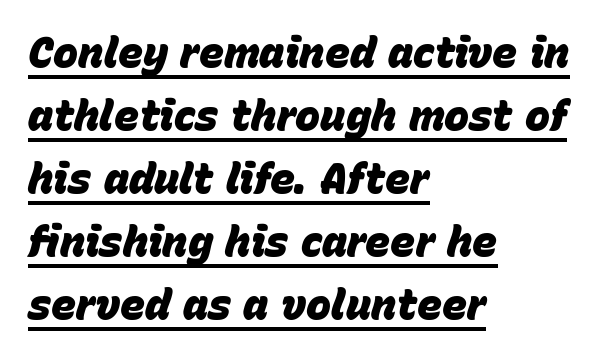
Q: Is the text bold? A: Yes.
Q: Is the text italic (slanted)? A: Yes, it leans right by about 15 degrees.
Q: Is the text underlined? A: Yes.
Q: How is the paragraph aligned? A: Left-aligned.
Q: Is the spacing between letters normal or unusually wide? A: Normal.
Q: Is the spacing between lines tight, normal or loose? A: Normal.
Q: Width (condensed, normal, or wide)? A: Normal.
Q: Stroke contrast? A: Low.
Q: x-height? A: Large.
Q: Monospaced? A: No.
